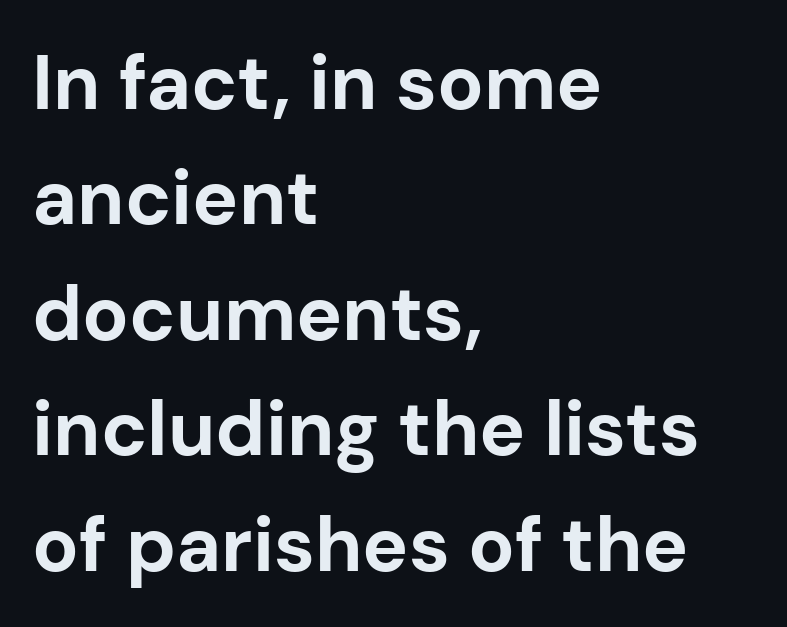
Q: Is the text bold? A: Yes.
Q: Is the text italic (slanted)? A: No, it is upright.
Q: Is the typeface a serif or a sans-serif typeface? A: Sans-serif.
Q: Is the text underlined? A: No.
Q: How is the paragraph aligned? A: Left-aligned.
Q: Is the spacing between letters normal or unusually wide? A: Normal.
Q: Is the spacing between lines tight, normal or loose? A: Normal.
Q: Width (condensed, normal, or wide)? A: Normal.
Q: Stroke contrast? A: Low.
Q: x-height? A: Medium.
Q: Monospaced? A: No.
